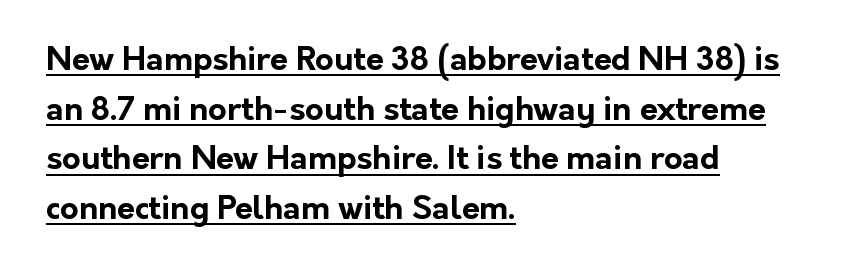
This sample carries an underscore along the baseline area. Nothing unusual about the tracking: characters are spaced as the font intends. Which margin do the lines hug? The left one — the right edge is uneven. The specimen reads as upright at a glance. Typesetter's note: full bold, strokes at maximum text heaviness. Looks like regular typesetting: each glyph gets only the width it needs.
